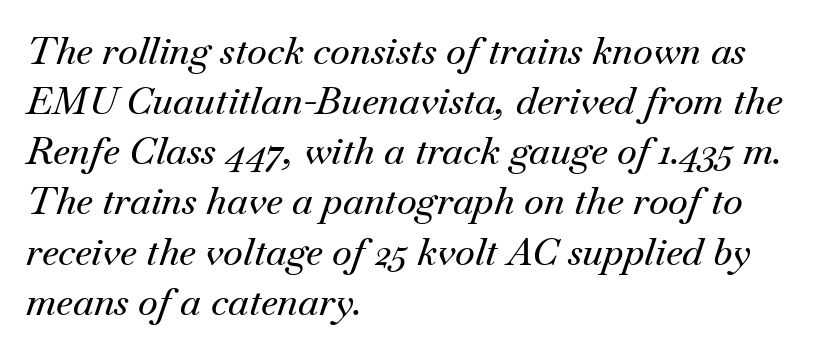
The image shows 38 px serif type, italic (leaning right); set left-aligned, normal line spacing (1.32x), normal letter spacing, not underlined; medium stroke contrast and a small x-height.
